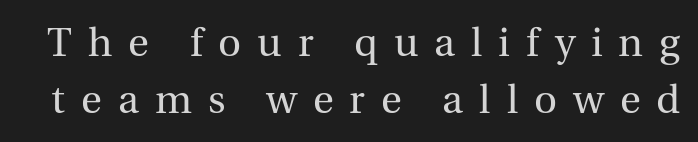
If you drew a line through each stem, it would be perfectly vertical. The passage shown is not underscored anywhere. Characters follow at a spacing far wider than the type designer built in. Check where the strokes stop: tiny serifs finish them off.
